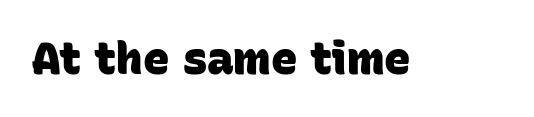
The image shows 44 px heavy sans-serif type; set normal letter spacing, not underlined; low stroke contrast and a large x-height.
